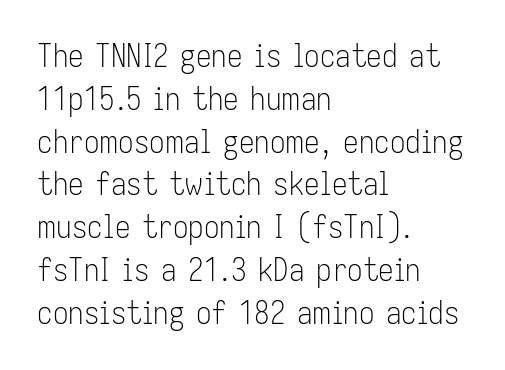
{"serif": "no", "italic": "no", "bold": "no", "weight": "light", "width": "condensed", "stroke_contrast": "low", "x_height": "medium", "monospaced": "no", "underline": "no", "align": "left", "line_spacing": "normal", "line_spacing_ratio": 1.38, "letter_spacing": "normal", "letter_spacing_em": 0.0, "glyph_px": 31}
